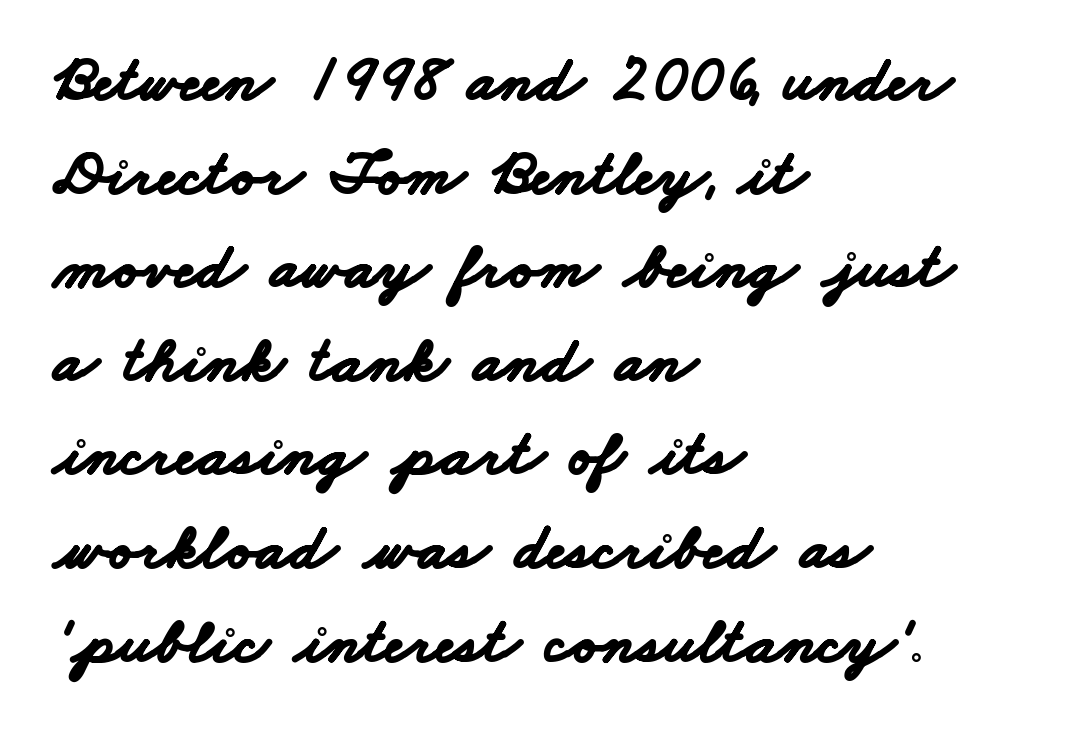
The image shows 65 px bold, wide sans-serif type; set left-aligned, normal line spacing (1.44x), normal letter spacing, not underlined; low stroke contrast and a small x-height.
